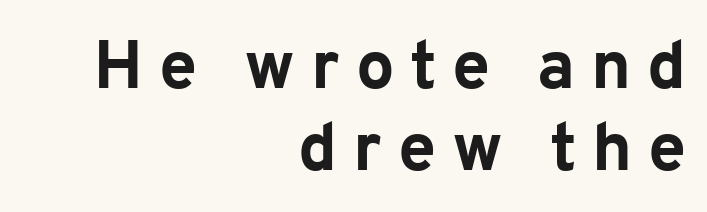
Q: Is the text bold? A: Yes.
Q: Is the text italic (slanted)? A: No, it is upright.
Q: Is the typeface a serif or a sans-serif typeface? A: Sans-serif.
Q: Is the text underlined? A: No.
Q: How is the paragraph aligned? A: Right-aligned.
Q: Is the spacing between letters normal or unusually wide? A: Unusually wide.
Q: Width (condensed, normal, or wide)? A: Normal.
Q: Stroke contrast? A: Low.
Q: x-height? A: Medium.
Q: Monospaced? A: No.
